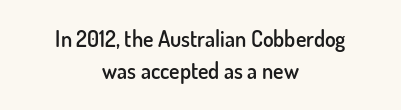
The rendering uses a moderate line-height, typical for paragraphs. Notice how the passage keeps no hard edge, just a central spine. A bit beefed up — I'd call it semibold rather than bold. Letter spacing: default. The zone under the glyphs is completely vacant.
